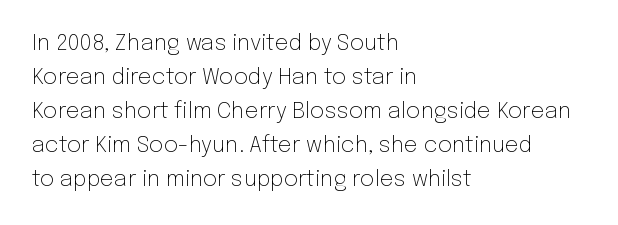
Q: Is the text bold? A: No.
Q: Is the text italic (slanted)? A: No, it is upright.
Q: Is the text underlined? A: No.
Q: How is the paragraph aligned? A: Left-aligned.
Q: Is the spacing between letters normal or unusually wide? A: Normal.
Q: Is the spacing between lines tight, normal or loose? A: Normal.
